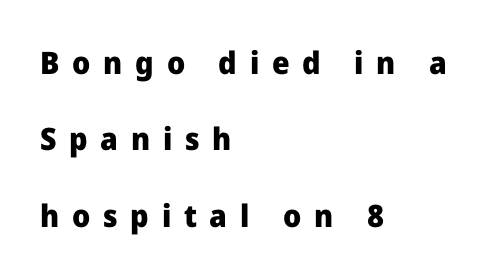
If you measured baseline to baseline, you'd find a long distance. The passage shown is typed in a proportional face where columns would drift. I'd call this a sans setting — the letters go barefoot. The lines in this sample share a left origin and differ only in where they stop.
